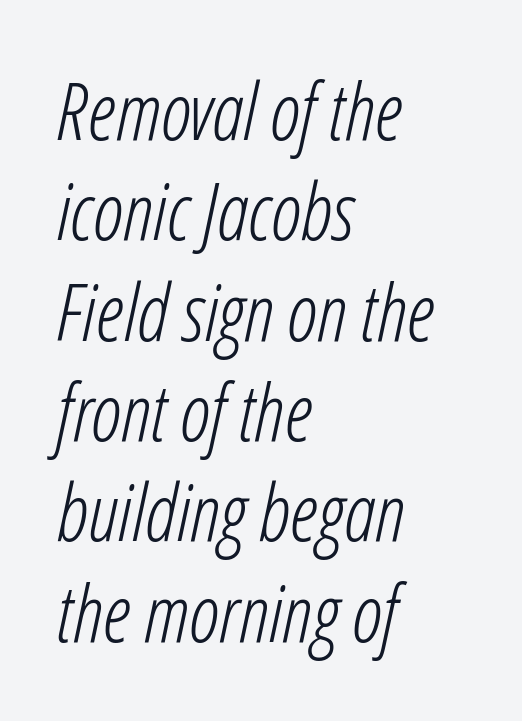
The image shows 79 px light, condensed type, italic (leaning right); set left-aligned, normal line spacing (1.27x), normal letter spacing, not underlined; low stroke contrast and a medium x-height.
